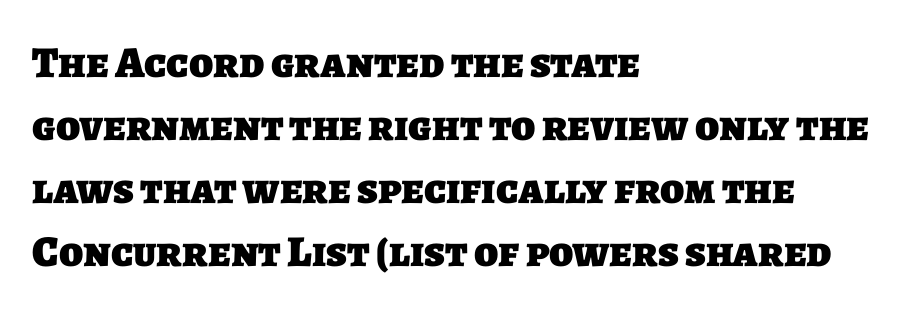
The image shows 44 px heavy sans-serif type; set left-aligned, normal line spacing (1.43x), normal letter spacing, not underlined; low stroke contrast and a large x-height.
